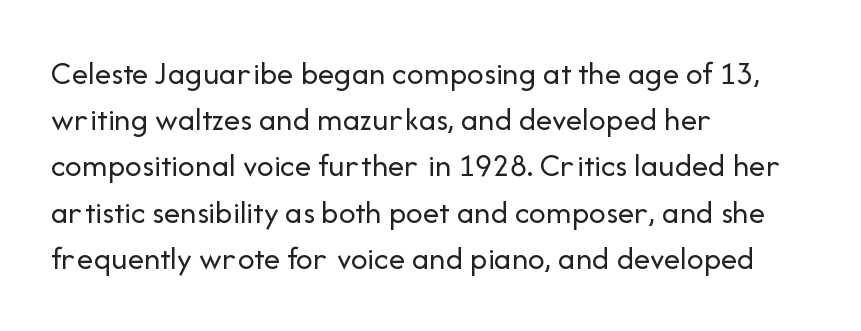
The image shows 33 px regular-weight sans-serif type, upright; set left-aligned, normal line spacing (1.4x), normal letter spacing, not underlined; low stroke contrast and a medium x-height.
